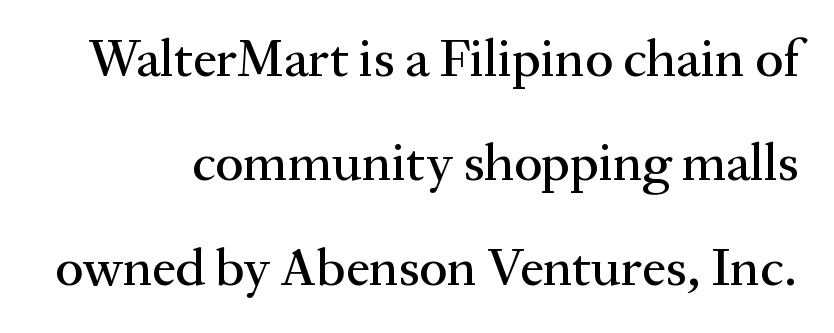
The space between consecutive lines is lavish. Any mark beneath the type? The region is blank. A typesetter would label this face a serif. Glyph-to-glyph distance matches everyday printed text. Here the designer chose a conventional face with non-uniform glyph widths.
